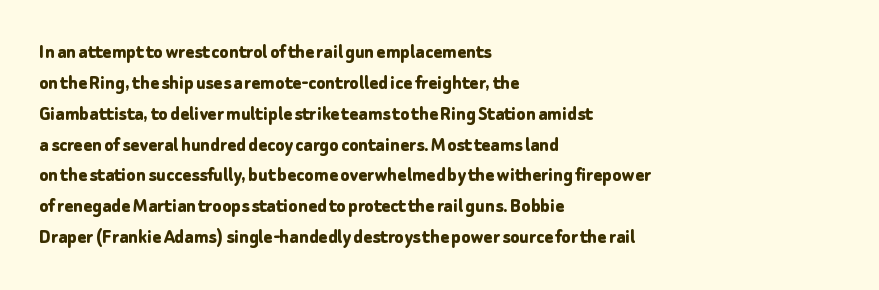
{"italic": "no", "bold": "yes", "underline": "no", "align": "left", "line_spacing": "normal", "line_spacing_ratio": 1.47, "letter_spacing": "normal", "letter_spacing_em": 0.0, "glyph_px": 21}
